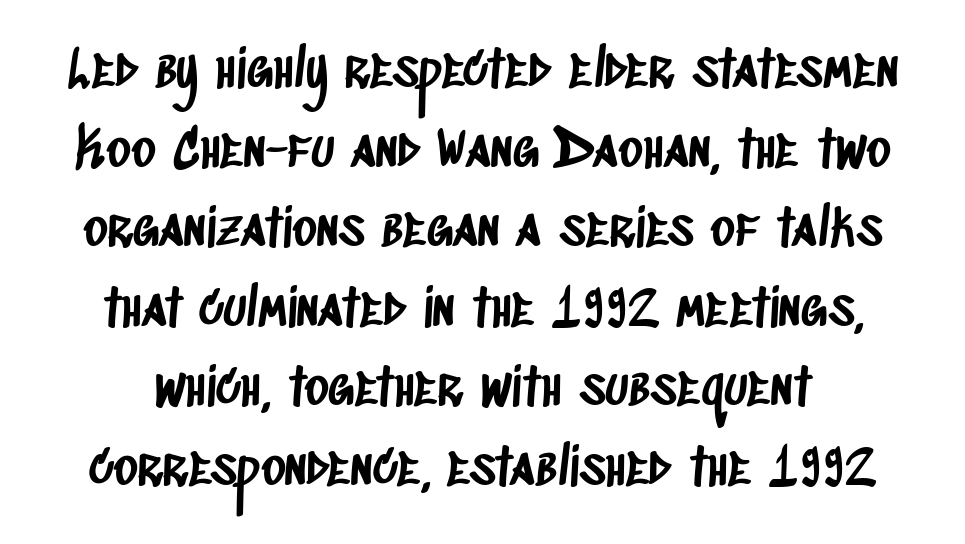
Q: Is the typeface a serif or a sans-serif typeface? A: Sans-serif.
Q: Is the text underlined? A: No.
Q: Is the spacing between letters normal or unusually wide? A: Normal.
Q: Is the spacing between lines tight, normal or loose? A: Normal.
Q: Width (condensed, normal, or wide)? A: Condensed.
Q: Stroke contrast? A: Low.
Q: x-height? A: Large.
Q: Monospaced? A: No.
